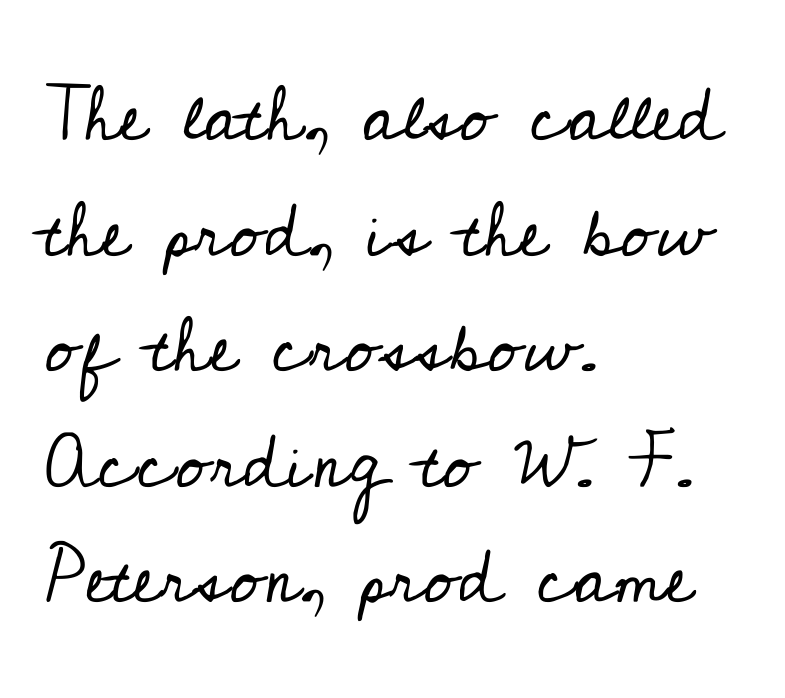
Q: Is the text bold? A: No.
Q: Is the text italic (slanted)? A: Yes.
Q: Is the typeface a serif or a sans-serif typeface? A: Serif.
Q: Is the text underlined? A: No.
Q: How is the paragraph aligned? A: Left-aligned.
Q: Is the spacing between letters normal or unusually wide? A: Normal.
Q: Is the spacing between lines tight, normal or loose? A: Normal.
Q: Width (condensed, normal, or wide)? A: Normal.
Q: Stroke contrast? A: Low.
Q: x-height? A: Small.
Q: Monospaced? A: No.
